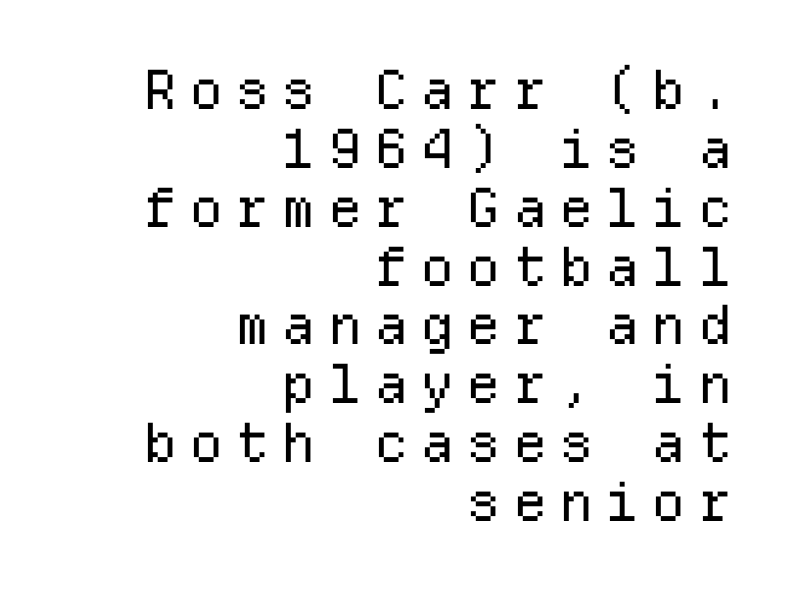
The image shows 54 px regular-weight sans-serif type, upright, monospaced; set right-aligned, tight line spacing (1.09x), unusually wide letter spacing (+0.22 em), not underlined; low stroke contrast and a medium x-height.
